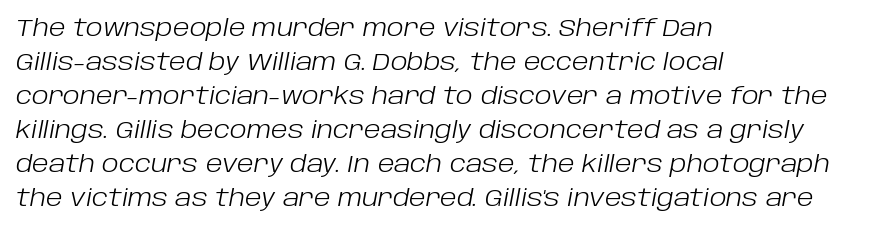
{"italic": "yes", "lean": "right", "slant_degrees": 10, "bold": "no", "underline": "no", "align": "left", "line_spacing": "normal", "line_spacing_ratio": 1.42, "letter_spacing": "normal", "letter_spacing_em": 0.0, "glyph_px": 24}
